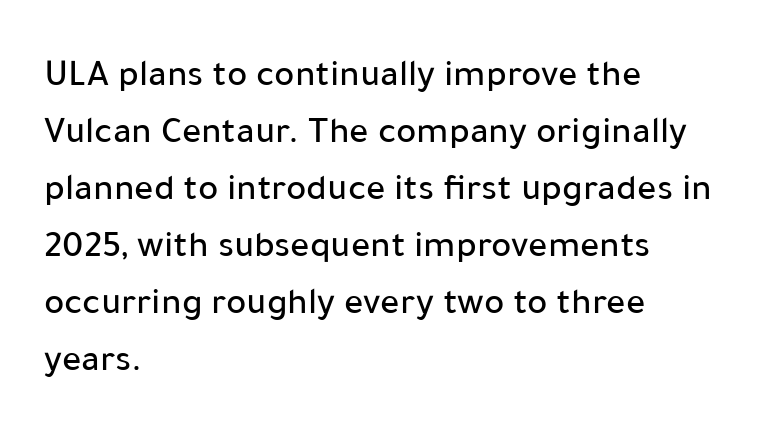
{"serif": "no", "italic": "no", "width": "normal", "stroke_contrast": "low", "x_height": "medium", "monospaced": "no", "underline": "no", "align": "left", "line_spacing": "normal", "line_spacing_ratio": 1.5, "letter_spacing": "normal", "letter_spacing_em": 0.0, "glyph_px": 38}
